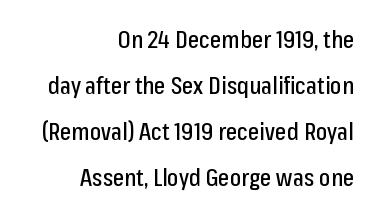
{"italic": "no", "underline": "no", "align": "right", "line_spacing": "loose", "line_spacing_ratio": 1.92, "letter_spacing": "normal", "letter_spacing_em": 0.0, "glyph_px": 24}
